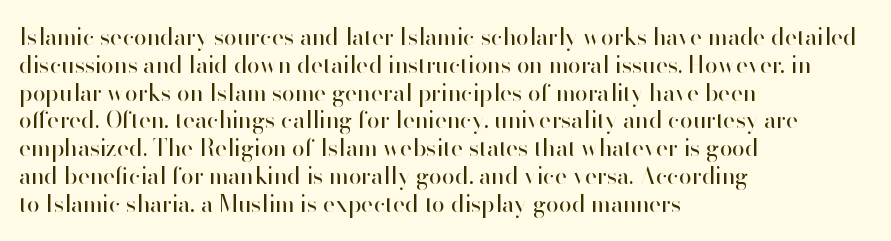
{"italic": "no", "bold": "no", "underline": "no", "align": "left", "line_spacing_ratio": 1.21, "letter_spacing": "normal", "letter_spacing_em": 0.0, "glyph_px": 23}
